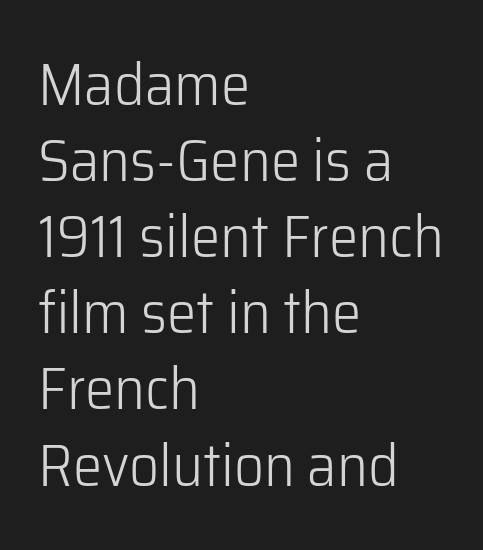
{"serif": "no", "italic": "no", "bold": "no", "weight": "light", "width": "normal", "stroke_contrast": "low", "x_height": "medium", "monospaced": "no", "underline": "no", "align": "left", "line_spacing": "normal", "line_spacing_ratio": 1.29, "letter_spacing": "normal", "letter_spacing_em": 0.0, "glyph_px": 59}
